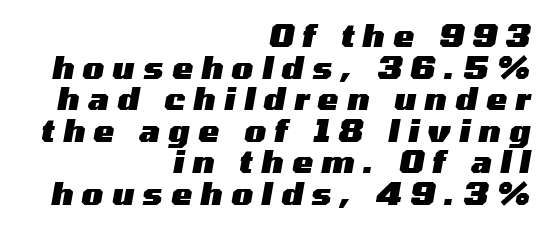
The image shows 31 px heavy, wide type, italic (leaning right); set right-aligned, tight line spacing (1.02x), unusually wide letter spacing (+0.28 em), not underlined; medium stroke contrast and a medium x-height.
